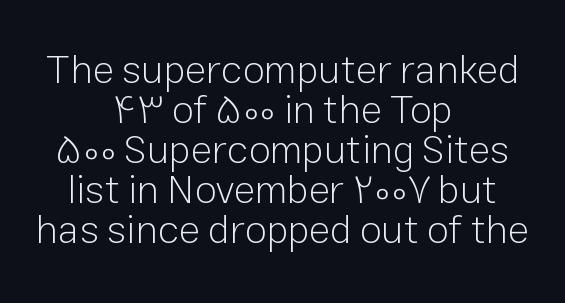
{"serif": "no", "italic": "no", "bold": "no", "weight": "light", "width": "normal", "stroke_contrast": "low", "x_height": "medium", "monospaced": "no", "underline": "no", "align": "center", "line_spacing": "tight", "line_spacing_ratio": 1.0, "letter_spacing": "normal", "letter_spacing_em": 0.0, "glyph_px": 40}
